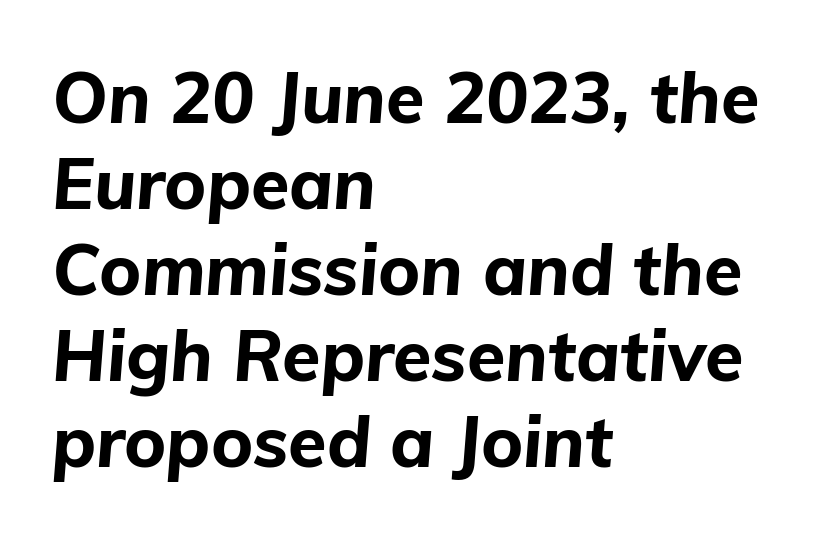
Where is the straight margin? On the left. The words here are not underlined. I'd describe the lettering as bold — thick and assertive. Character widths vary here, with narrow letters taking less room than wide ones.
